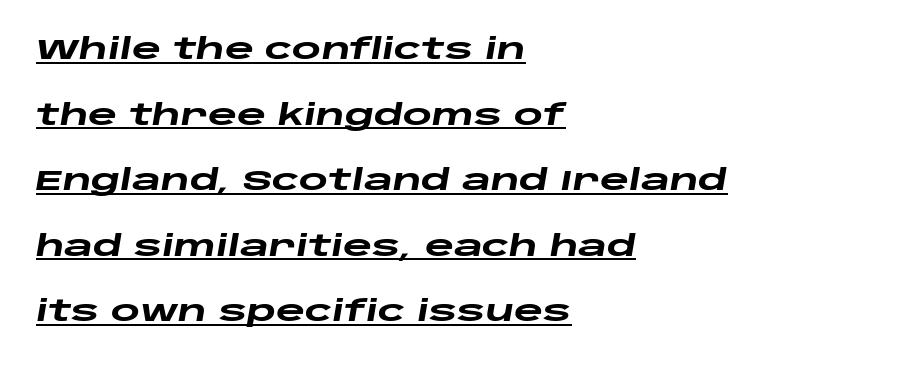
{"italic": "yes", "lean": "right", "slant_degrees": 10, "bold": "yes", "weight": "heavy", "width": "wide", "stroke_contrast": "low", "x_height": "large", "monospaced": "no", "underline": "yes", "align": "left", "line_spacing": "loose", "line_spacing_ratio": 2.34, "letter_spacing": "normal", "letter_spacing_em": 0.0, "glyph_px": 28}
